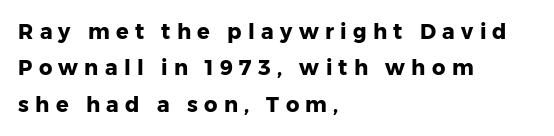
{"italic": "no", "bold": "yes", "underline": "no", "align": "left", "line_spacing_ratio": 1.73, "letter_spacing": "wide", "letter_spacing_em": 0.3, "glyph_px": 21}
